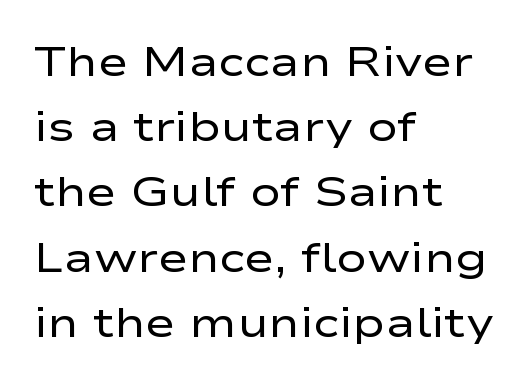
Does the leading feel generous? No, just average. The face used here is a sans, in the tradition of grotesques and geometrics. Nothing heavy about these letters — not bold at all. The rendering anchors every line to the left-hand side.
